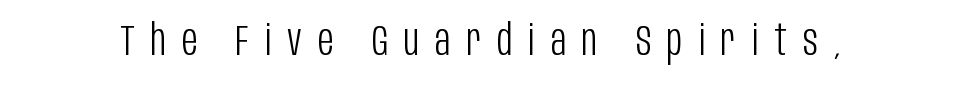
Q: Is the text bold? A: No.
Q: Is the text italic (slanted)? A: No, it is upright.
Q: Is the typeface a serif or a sans-serif typeface? A: Sans-serif.
Q: Is the text underlined? A: No.
Q: Is the spacing between letters normal or unusually wide? A: Unusually wide.
Q: Width (condensed, normal, or wide)? A: Condensed.
Q: Stroke contrast? A: Low.
Q: x-height? A: Large.
Q: Monospaced? A: No.
